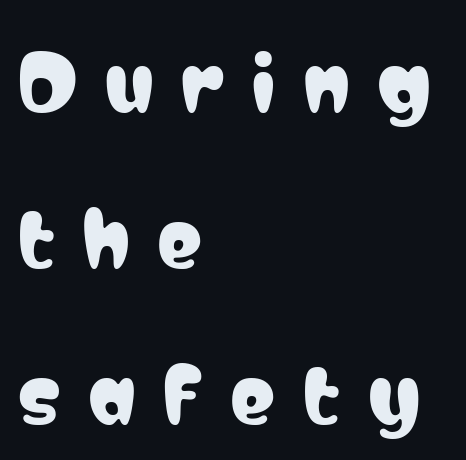
The image shows 75 px condensed sans-serif type, upright; set left-aligned, loose line spacing (2.08x), unusually wide letter spacing (+0.37 em), not underlined; low stroke contrast and a medium x-height.
